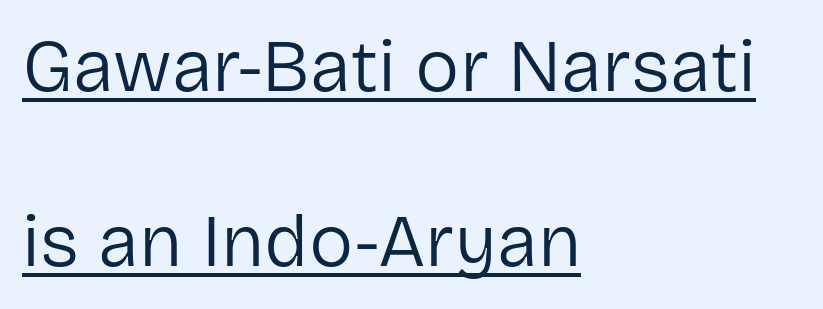
{"serif": "no", "italic": "no", "bold": "no", "weight": "regular", "width": "normal", "stroke_contrast": "low", "x_height": "medium", "monospaced": "no", "underline": "yes", "align": "left", "line_spacing": "loose", "line_spacing_ratio": 2.37, "letter_spacing": "normal", "letter_spacing_em": 0.0, "glyph_px": 74}
